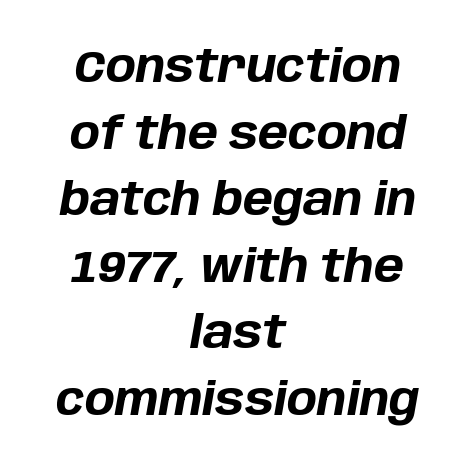
This sample keeps an unexceptional amount of space between lines. This rendering leaves character spacing at its baseline value. Each line is balanced around a shared central axis. Has an underline been added? It has not. Look at the stroke-to-counter ratio: heavy, a bold. Is this a fixed-width face? No — the glyphs have proportional, varying widths.
